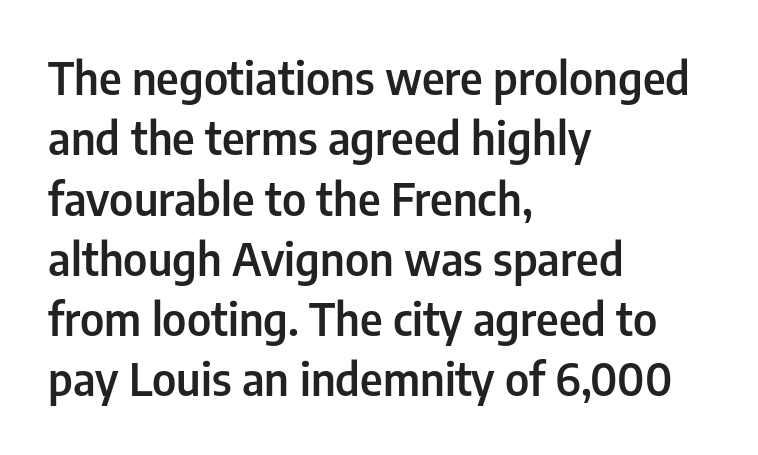
The image shows 45 px semibold, condensed sans-serif type, upright; set left-aligned, normal line spacing (1.34x), normal letter spacing, not underlined; low stroke contrast and a medium x-height.
